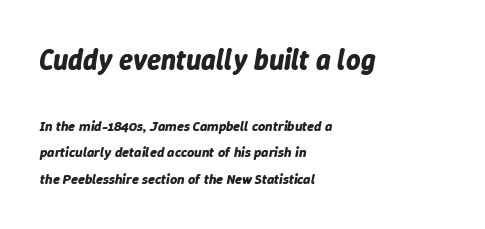
Q: Is the text bold? A: Yes.
Q: Is the text italic (slanted)? A: Yes, it leans right by about 9 degrees.
Q: Is the text underlined? A: No.
Q: How is the paragraph aligned? A: Left-aligned.
Q: Is the spacing between letters normal or unusually wide? A: Normal.
Q: Is the spacing between lines tight, normal or loose? A: Loose.
Q: Which block of text is set in a larger size, the first (top) or the second (bottom)? A: The first (top) one.
Q: Width (condensed, normal, or wide)? A: Normal.
Q: Stroke contrast? A: Low.
Q: x-height? A: Medium.
Q: Monospaced? A: No.
